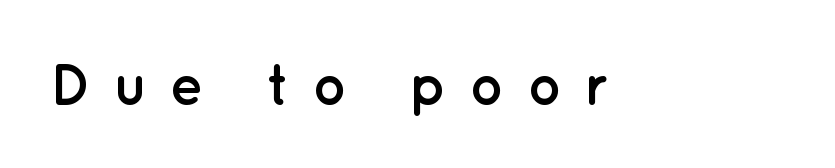
The image shows 57 px semibold sans-serif type, upright; set unusually wide letter spacing (+0.39 em), not underlined; low stroke contrast and a medium x-height.
